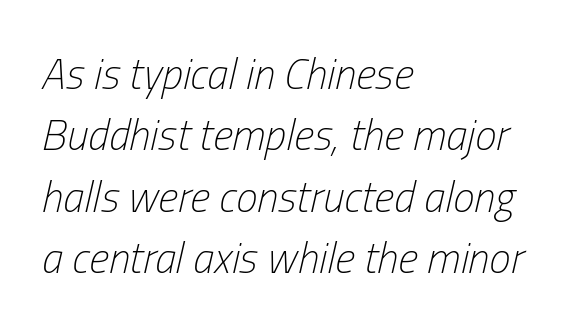
{"italic": "yes", "lean": "right", "slant_degrees": 13, "bold": "no", "weight": "light", "width": "condensed", "stroke_contrast": "low", "x_height": "medium", "monospaced": "no", "underline": "no", "align": "left", "line_spacing": "normal", "line_spacing_ratio": 1.43, "letter_spacing": "normal", "letter_spacing_em": 0.0, "glyph_px": 43}
